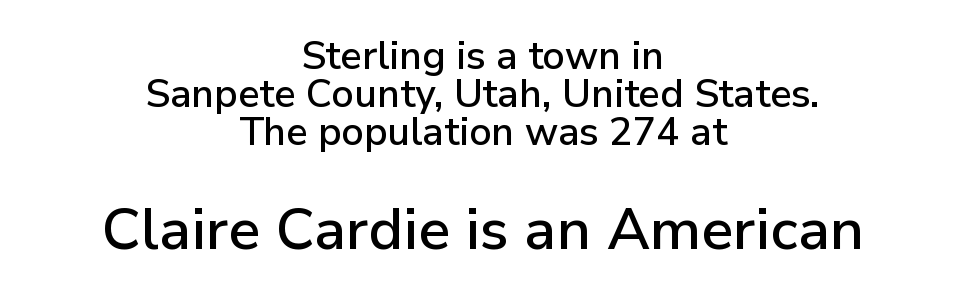
The image shows 58 px sans-serif type, upright; set centered, tight line spacing (0.98x), normal letter spacing, not underlined; the second (bottom) block is 1.49x larger; low stroke contrast and a medium x-height.
